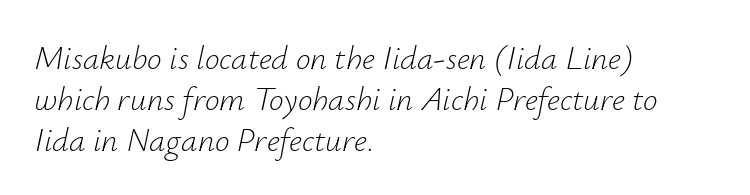
Check under the words: just untouched page. Varying glyph widths throughout — classic text-font behaviour. What stands out about the letter spacing? Nothing — it is the standard amount. If you drew a ruler down the left edge, every line would touch it. Characters are canted at an angle relative to the baseline's perpendicular. Think standard paragraph weight, or any step lighter than that.
